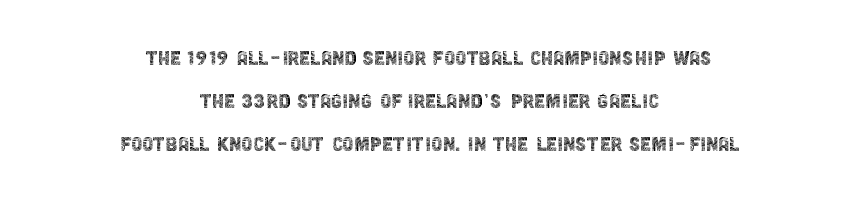
Teacher's note: observe the equal gaps on both sides — that is centered alignment. Stem width sits at or under what a default text font uses. There is no visible air inserted between adjacent glyphs. Unlike italic type, these characters show no tilt at all.
